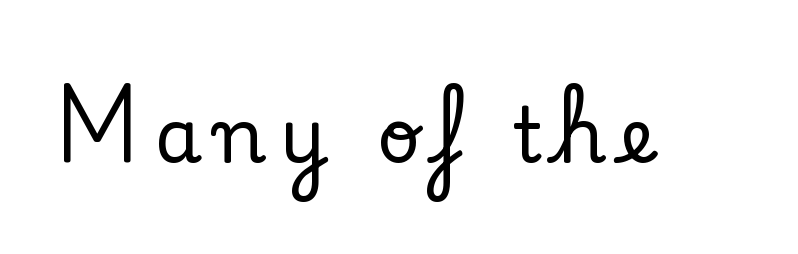
The image shows 76 px text type, upright; set not underlined; low stroke contrast and a small x-height.
